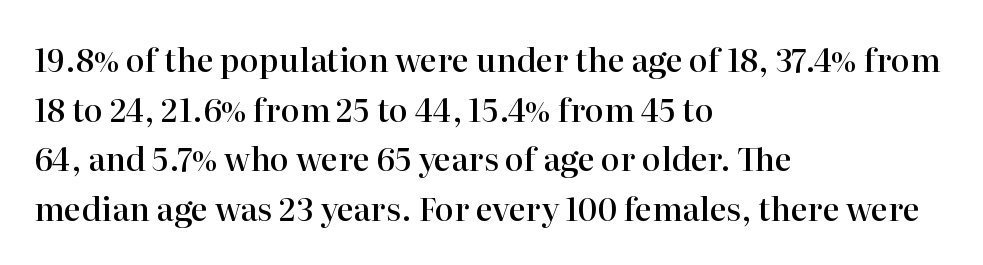
Is the type bold? Partly — it's a semibold, heavier than regular but not fully bold. In terms of posture, this sample is upright. Underlining? Definitely not there. Between one letter and the next there's only the usual sliver of space. The paragraph shown leans on its left margin. Stroke terminals: seriffed.
